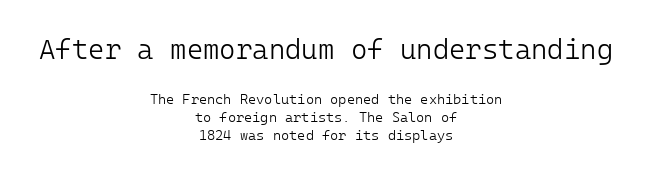
The letters stand upright; this is a roman face. The weight would be labelled regular, book, light, or lighter still. Nothing sits at the stroke ends, so this counts as sans-serif. The space directly below the letters is spotless.
